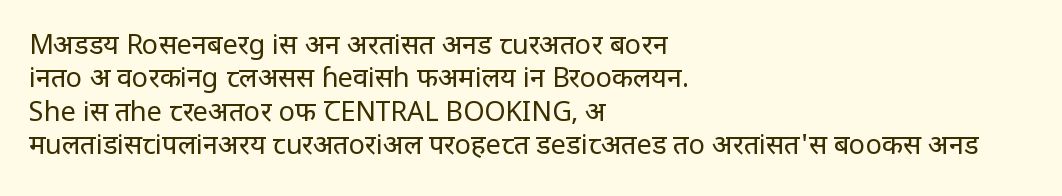
The image shows 27 px text type, upright; set left-aligned, line spacing 1.24x, normal letter spacing, not underlined.
